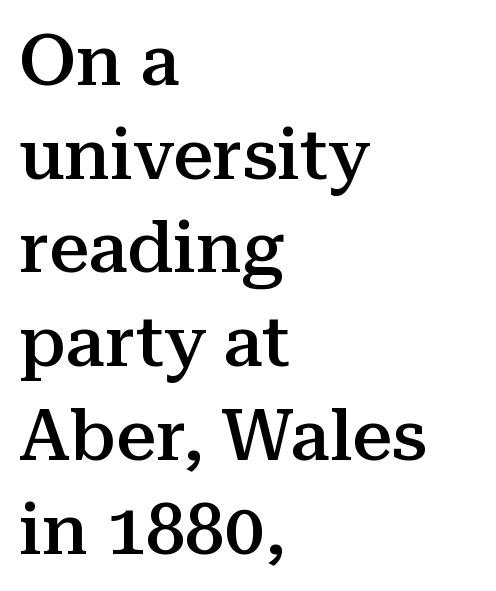
This sample has the flowing, uneven cadence of proportional lettering. Caption: multi-line text, flush left, ragged right. Each glyph is drawn with semibold strokes, heavier than normal yet not fully bold. The letters stand upright; this is a roman face.
